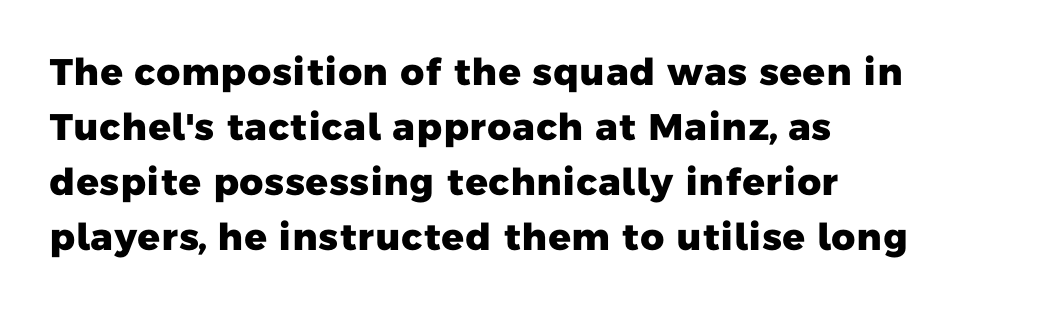
The image shows 37 px heavy sans-serif type; set left-aligned, normal line spacing (1.49x), normal letter spacing, not underlined; low stroke contrast and a medium x-height.
